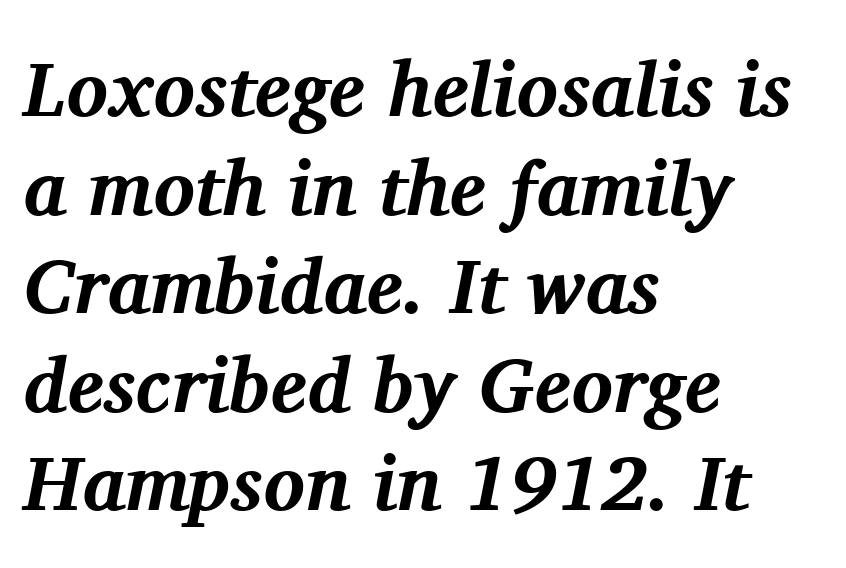
Baseline-to-baseline distance is the conventional proportion of letter height. These lines are set flush left with a ragged right edge. The whole block is typeset with a tilt. Plain, unruled lines of type. Spacing verdict: proportional, widths tailored to each character. Letter spacing: default.
